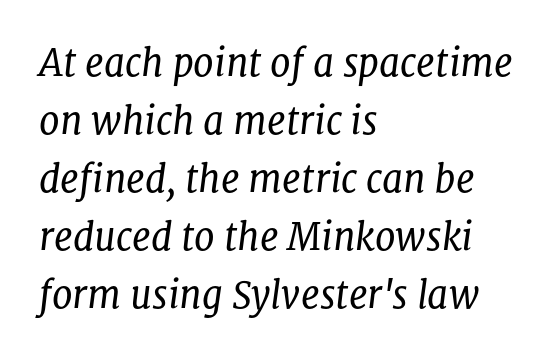
Q: Is the text bold? A: No.
Q: Is the text italic (slanted)? A: Yes, it leans right by about 8 degrees.
Q: Is the typeface a serif or a sans-serif typeface? A: Serif.
Q: Is the text underlined? A: No.
Q: How is the paragraph aligned? A: Left-aligned.
Q: Is the spacing between letters normal or unusually wide? A: Normal.
Q: Is the spacing between lines tight, normal or loose? A: Normal.
Q: Width (condensed, normal, or wide)? A: Normal.
Q: Stroke contrast? A: Low.
Q: x-height? A: Medium.
Q: Monospaced? A: No.
